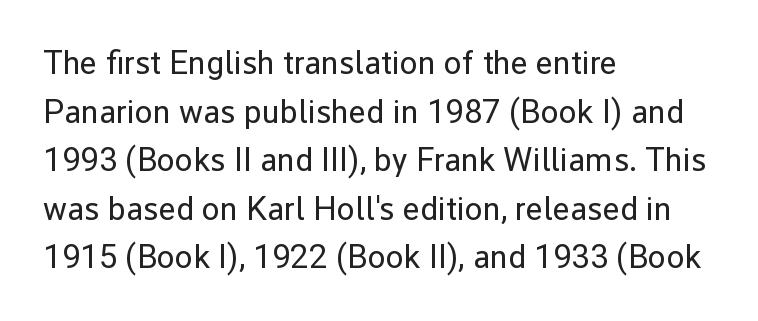
{"serif": "no", "italic": "no", "bold": "no", "weight": "regular", "width": "normal", "stroke_contrast": "low", "x_height": "medium", "monospaced": "no", "underline": "no", "align": "left", "line_spacing": "normal", "line_spacing_ratio": 1.47, "letter_spacing": "normal", "letter_spacing_em": 0.0, "glyph_px": 33}
